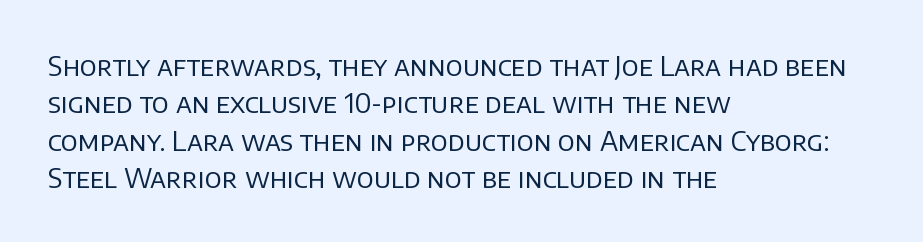
Q: Is the text bold? A: No.
Q: Is the text italic (slanted)? A: No, it is upright.
Q: Is the text underlined? A: No.
Q: How is the paragraph aligned? A: Left-aligned.
Q: Is the spacing between letters normal or unusually wide? A: Normal.
Q: Is the spacing between lines tight, normal or loose? A: Normal.
